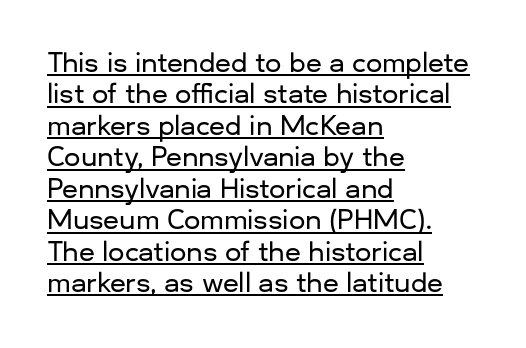
{"italic": "no", "underline": "yes", "align": "left", "line_spacing_ratio": 1.21, "letter_spacing": "normal", "letter_spacing_em": 0.0, "glyph_px": 26}
